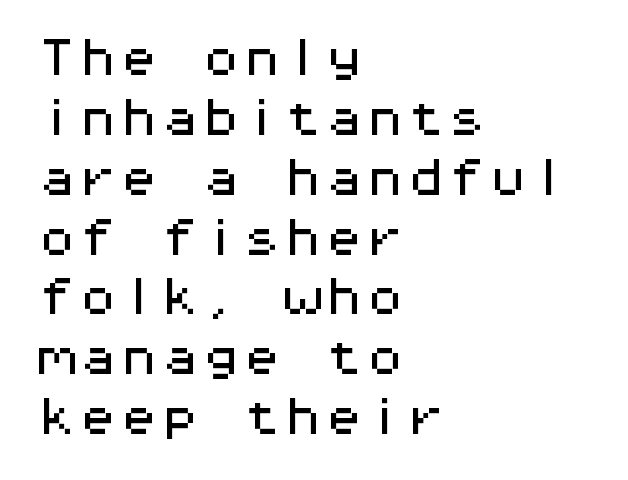
Q: Is the text italic (slanted)? A: No, it is upright.
Q: Is the typeface a serif or a sans-serif typeface? A: Sans-serif.
Q: Is the text underlined? A: No.
Q: How is the paragraph aligned? A: Left-aligned.
Q: Is the spacing between letters normal or unusually wide? A: Normal.
Q: Is the spacing between lines tight, normal or loose? A: Normal.
Q: Width (condensed, normal, or wide)? A: Wide.
Q: Stroke contrast? A: Medium.
Q: x-height? A: Medium.
Q: Monospaced? A: Yes.
